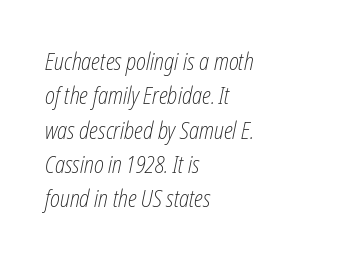
The image shows 23 px text type, italic (leaning right); set left-aligned, normal line spacing (1.49x), normal letter spacing, not underlined.
